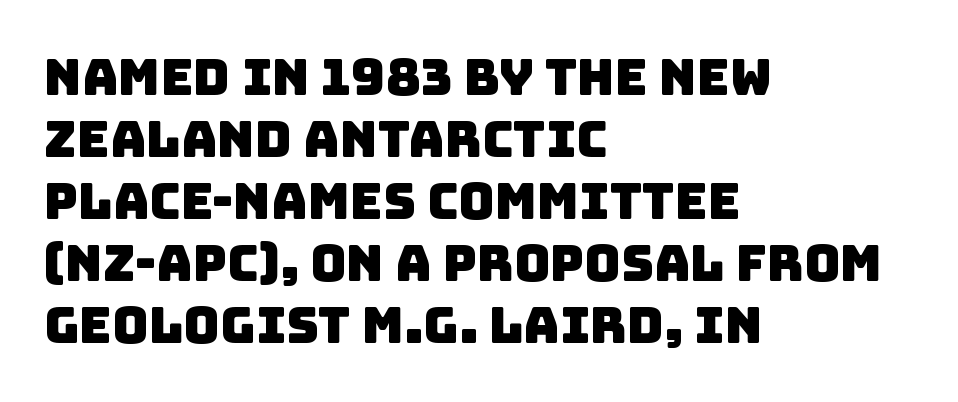
The passage shown has conventional tracking throughout. Think of a printed novel: that variable character pitch is what you see here. Unlike a traditional serif, this face leaves its strokes unadorned. The passage shown is not underscored anywhere.
